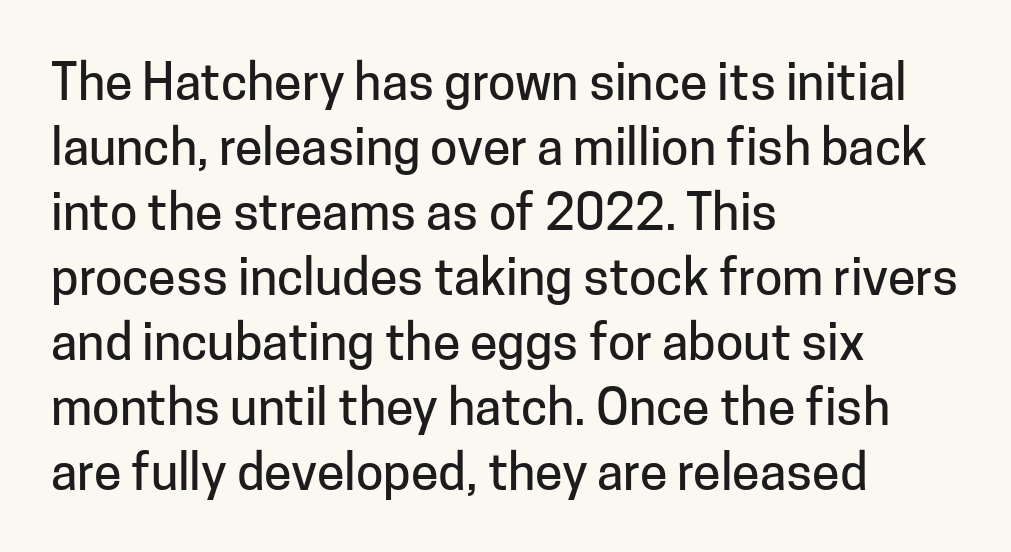
The image shows 50 px sans-serif type, upright; set left-aligned, normal line spacing (1.3x), normal letter spacing, not underlined; low stroke contrast and a medium x-height.
